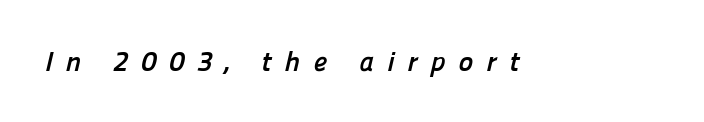
Q: Is the text bold? A: Yes.
Q: Is the typeface a serif or a sans-serif typeface? A: Sans-serif.
Q: Is the text underlined? A: No.
Q: Is the spacing between letters normal or unusually wide? A: Unusually wide.
Q: Width (condensed, normal, or wide)? A: Normal.
Q: Stroke contrast? A: Low.
Q: x-height? A: Medium.
Q: Monospaced? A: No.
